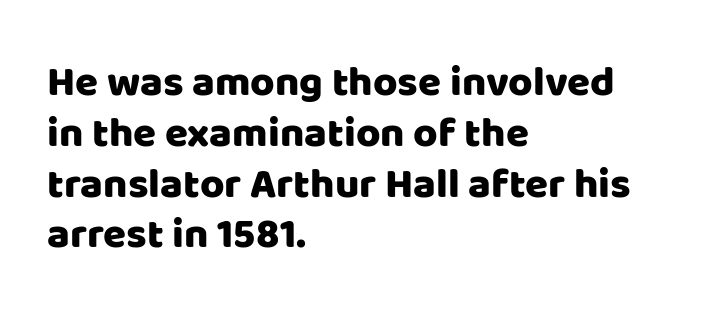
The image shows 42 px sans-serif type, upright; set left-aligned, line spacing 1.21x, normal letter spacing, not underlined; low stroke contrast and a large x-height.
